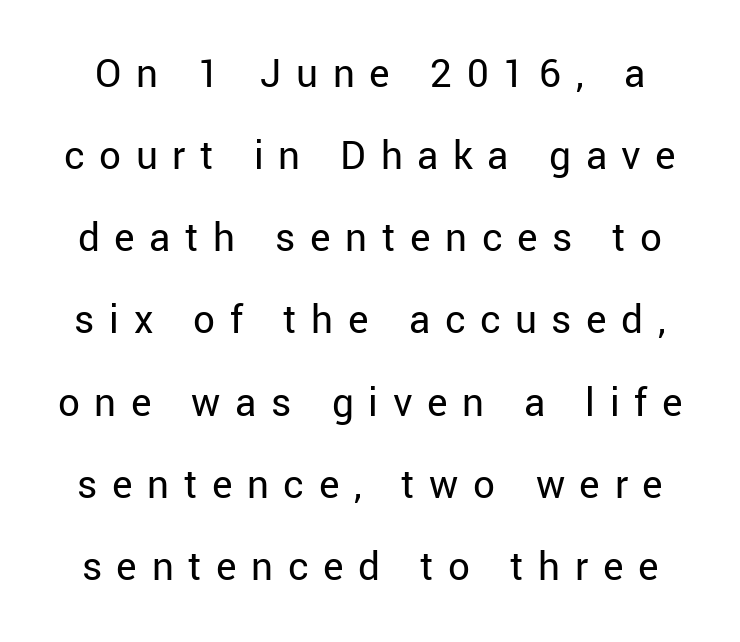
Q: Is the text bold? A: No.
Q: Is the text italic (slanted)? A: No, it is upright.
Q: Is the typeface a serif or a sans-serif typeface? A: Sans-serif.
Q: Is the text underlined? A: No.
Q: Is the spacing between letters normal or unusually wide? A: Unusually wide.
Q: Is the spacing between lines tight, normal or loose? A: Loose.
Q: Width (condensed, normal, or wide)? A: Normal.
Q: Stroke contrast? A: Low.
Q: x-height? A: Medium.
Q: Monospaced? A: No.
